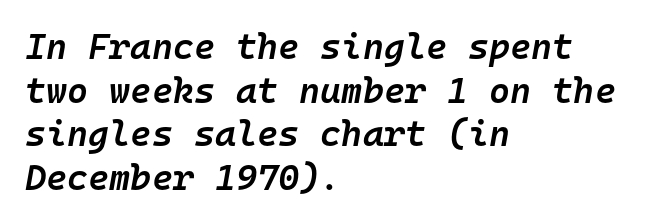
{"italic": "yes", "lean": "right", "slant_degrees": 10, "bold": "semi", "weight": "semibold", "width": "normal", "stroke_contrast": "low", "x_height": "medium", "monospaced": "yes", "underline": "no", "align": "left", "line_spacing_ratio": 1.21, "letter_spacing": "normal", "letter_spacing_em": 0.0, "glyph_px": 36}
